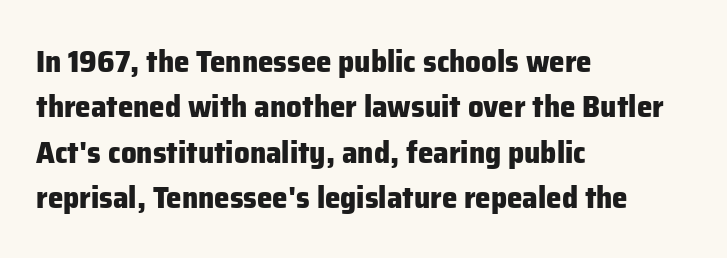
The image shows 31 px heavy sans-serif type, upright; set left-aligned, normal line spacing (1.46x), normal letter spacing, not underlined; low stroke contrast and a medium x-height.
